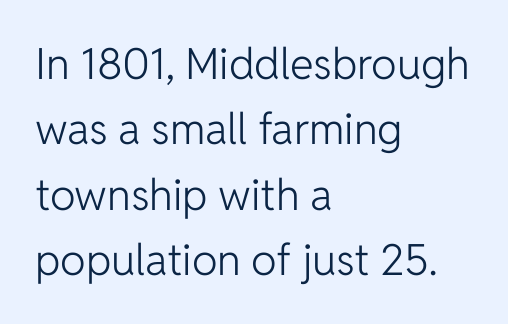
Q: Is the text bold? A: No.
Q: Is the text italic (slanted)? A: No, it is upright.
Q: Is the typeface a serif or a sans-serif typeface? A: Sans-serif.
Q: Is the text underlined? A: No.
Q: How is the paragraph aligned? A: Left-aligned.
Q: Is the spacing between letters normal or unusually wide? A: Normal.
Q: Is the spacing between lines tight, normal or loose? A: Normal.
Q: Width (condensed, normal, or wide)? A: Normal.
Q: Stroke contrast? A: Low.
Q: x-height? A: Medium.
Q: Monospaced? A: No.
